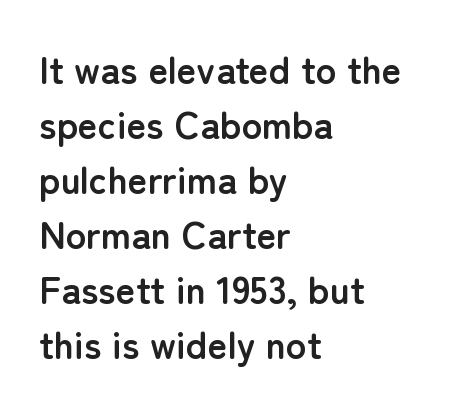
The image shows 38 px semibold sans-serif type, upright; set left-aligned, normal line spacing (1.45x), normal letter spacing, not underlined; low stroke contrast and a medium x-height.
